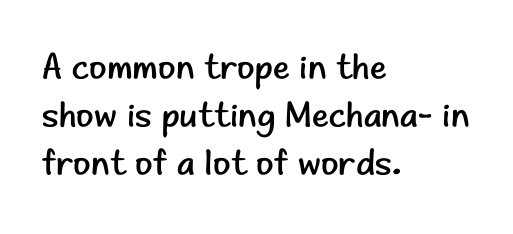
The image shows 36 px regular-weight sans-serif type, upright; set left-aligned, normal line spacing (1.34x), normal letter spacing, not underlined; low stroke contrast and a small x-height.
